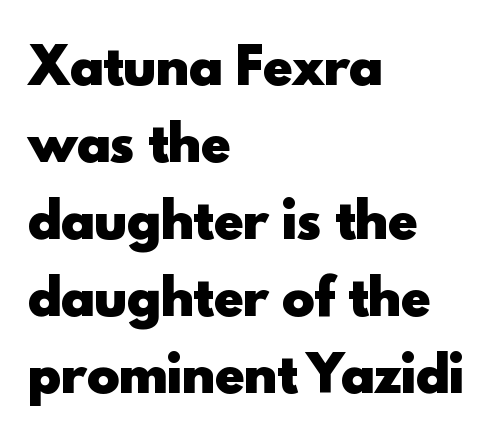
{"serif": "no", "italic": "no", "bold": "yes", "weight": "heavy", "width": "normal", "x_height": "small", "monospaced": "no", "underline": "no", "align": "left", "line_spacing": "normal", "line_spacing_ratio": 1.57, "letter_spacing": "normal", "letter_spacing_em": 0.0, "glyph_px": 49}
